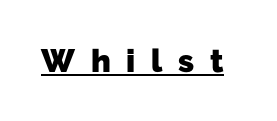
{"serif": "no", "bold": "yes", "weight": "heavy", "width": "normal", "stroke_contrast": "low", "x_height": "medium", "monospaced": "no", "underline": "yes", "letter_spacing": "wide", "letter_spacing_em": 0.49, "glyph_px": 32}
